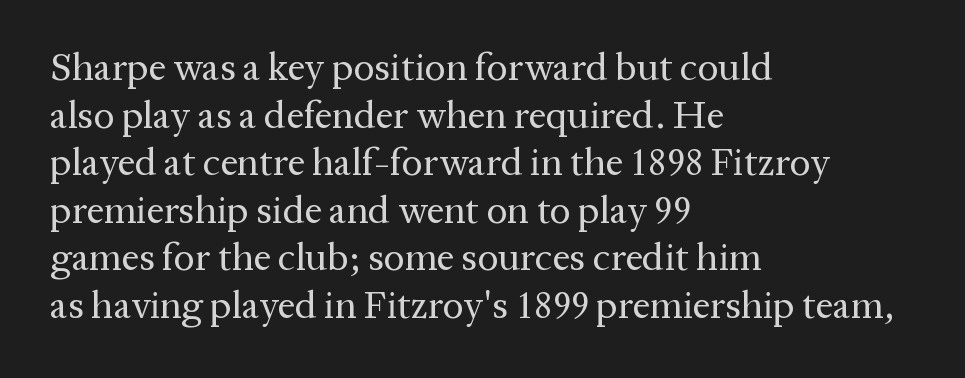
The image shows 39 px regular-weight serif type, upright; set left-aligned, line spacing 1.22x, normal letter spacing, not underlined; medium stroke contrast and a medium x-height.
